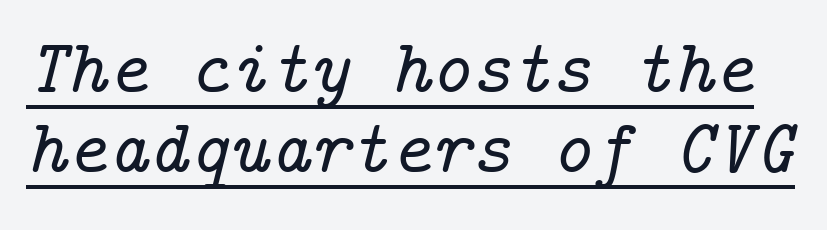
Does extra space separate the letters? No, they use regular spacing. Every character sits at an angle, as italics do. A rule runs beneath these lines of type. This is serif lettering, the kind often seen in printed books. Interline gaps are noticeably narrow in this sample.
